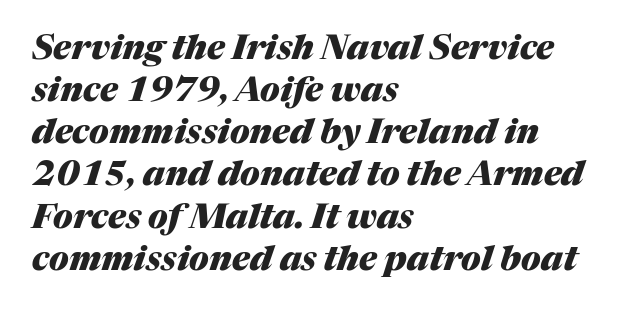
{"italic": "yes", "lean": "right", "slant_degrees": 17, "bold": "yes", "weight": "heavy", "width": "normal", "stroke_contrast": "medium", "x_height": "medium", "monospaced": "no", "underline": "no", "align": "left", "line_spacing_ratio": 1.24, "letter_spacing": "normal", "letter_spacing_em": 0.0, "glyph_px": 34}
